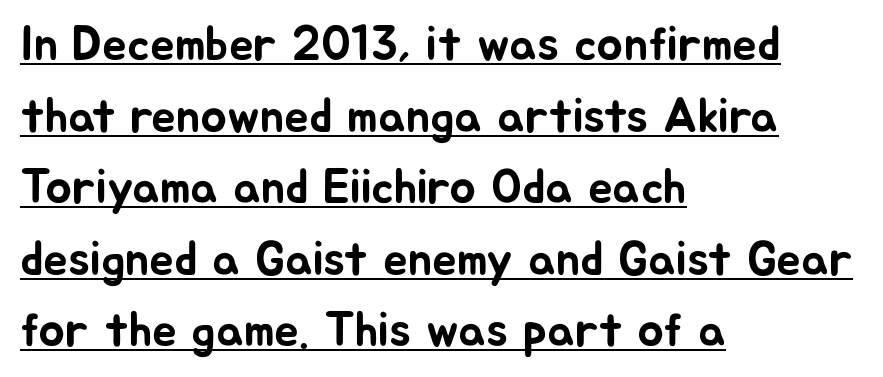
{"serif": "no", "italic": "no", "width": "normal", "stroke_contrast": "low", "x_height": "medium", "monospaced": "no", "underline": "yes", "align": "left", "line_spacing": "normal", "line_spacing_ratio": 1.46, "letter_spacing": "normal", "letter_spacing_em": 0.0, "glyph_px": 49}
